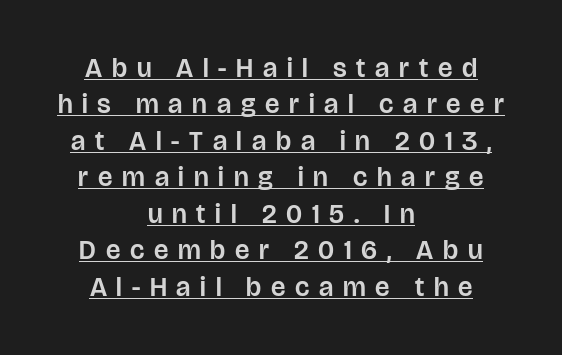
Q: Is the text italic (slanted)? A: No, it is upright.
Q: Is the text underlined? A: Yes.
Q: How is the paragraph aligned? A: Centered.
Q: Is the spacing between letters normal or unusually wide? A: Unusually wide.
Q: Is the spacing between lines tight, normal or loose? A: Normal.
